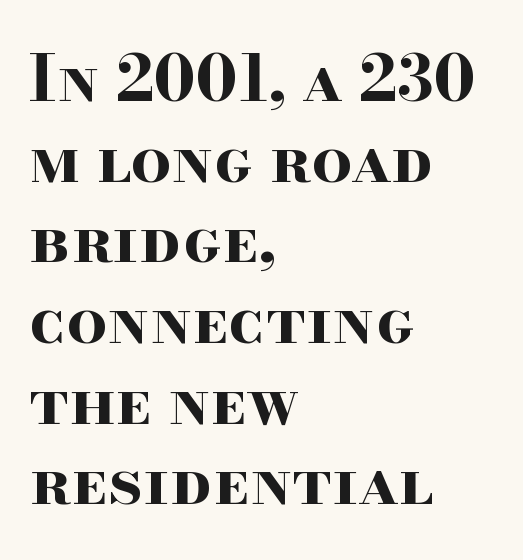
Q: Is the text bold? A: Yes.
Q: Is the text italic (slanted)? A: No, it is upright.
Q: Is the typeface a serif or a sans-serif typeface? A: Serif.
Q: Is the text underlined? A: No.
Q: How is the paragraph aligned? A: Left-aligned.
Q: Is the spacing between letters normal or unusually wide? A: Normal.
Q: Is the spacing between lines tight, normal or loose? A: Normal.
Q: Width (condensed, normal, or wide)? A: Wide.
Q: Stroke contrast? A: High.
Q: x-height? A: Small.
Q: Monospaced? A: No.
